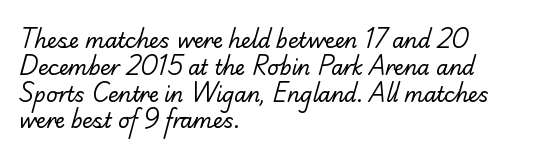
{"bold": "no", "underline": "no", "align": "left", "line_spacing": "normal", "line_spacing_ratio": 1.34, "letter_spacing": "normal", "letter_spacing_em": 0.0, "glyph_px": 20}
